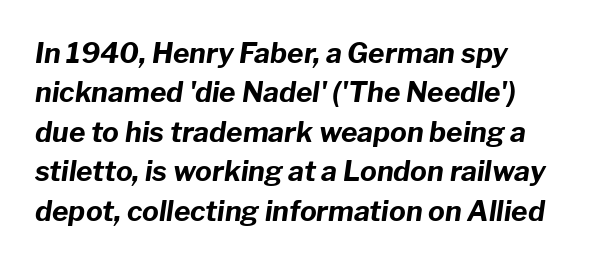
{"italic": "yes", "lean": "right", "slant_degrees": 8, "bold": "yes", "weight": "bold", "width": "normal", "stroke_contrast": "low", "x_height": "medium", "monospaced": "no", "underline": "no", "align": "left", "line_spacing": "normal", "line_spacing_ratio": 1.41, "letter_spacing": "normal", "letter_spacing_em": 0.0, "glyph_px": 28}
